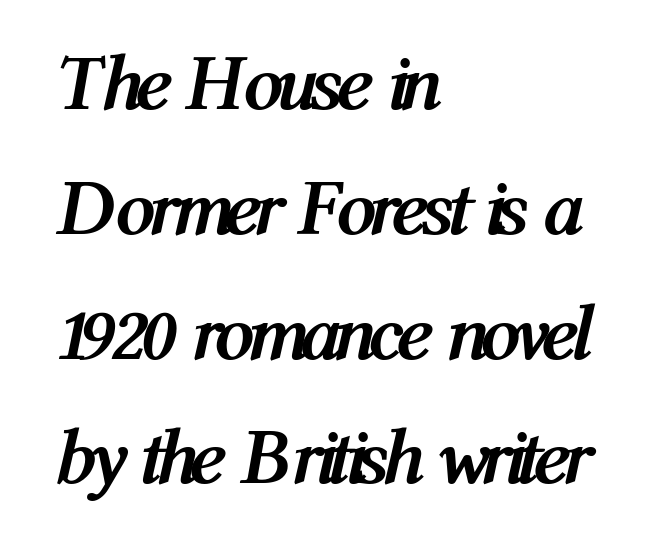
The image shows 79 px semibold, condensed type, italic (leaning right); set left-aligned, normal line spacing (1.58x), normal letter spacing, not underlined; medium stroke contrast and a medium x-height.
